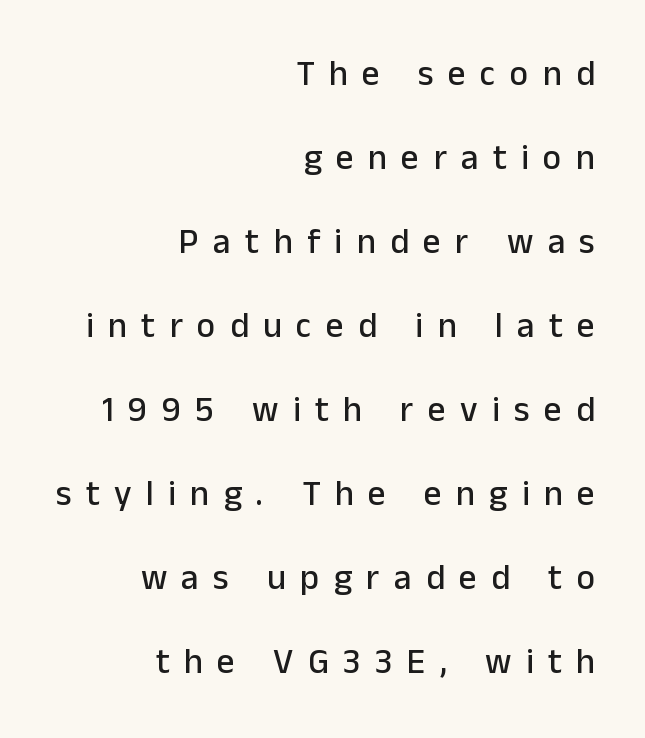
Q: Is the text italic (slanted)? A: No, it is upright.
Q: Is the typeface a serif or a sans-serif typeface? A: Sans-serif.
Q: Is the text underlined? A: No.
Q: How is the paragraph aligned? A: Right-aligned.
Q: Is the spacing between letters normal or unusually wide? A: Unusually wide.
Q: Is the spacing between lines tight, normal or loose? A: Loose.
Q: Width (condensed, normal, or wide)? A: Normal.
Q: Stroke contrast? A: Low.
Q: x-height? A: Medium.
Q: Monospaced? A: No.
